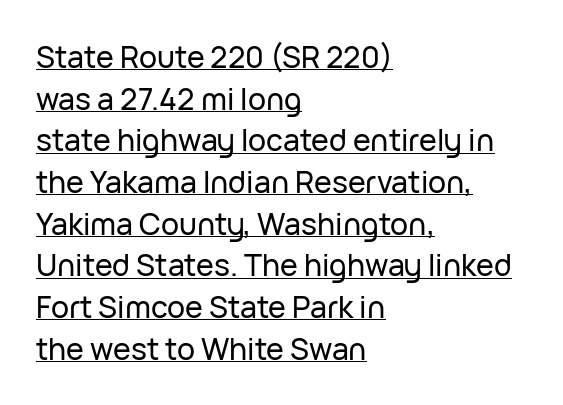
Q: Is the text italic (slanted)? A: No, it is upright.
Q: Is the typeface a serif or a sans-serif typeface? A: Sans-serif.
Q: Is the text underlined? A: Yes.
Q: How is the paragraph aligned? A: Left-aligned.
Q: Is the spacing between letters normal or unusually wide? A: Normal.
Q: Is the spacing between lines tight, normal or loose? A: Normal.
Q: Width (condensed, normal, or wide)? A: Normal.
Q: Stroke contrast? A: Low.
Q: x-height? A: Medium.
Q: Monospaced? A: No.
